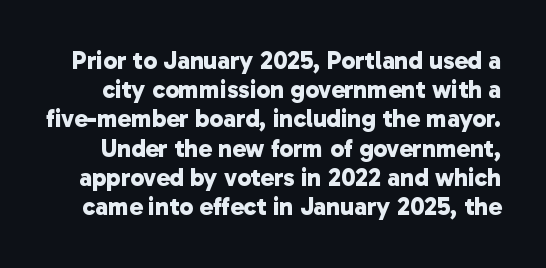
{"bold": "yes", "underline": "no", "line_spacing_ratio": 1.17, "letter_spacing": "normal", "letter_spacing_em": 0.0, "glyph_px": 25}
